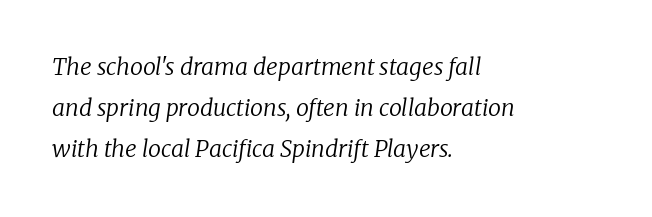
The image shows 23 px text type, italic (leaning right); set left-aligned, line spacing 1.79x, normal letter spacing, not underlined.
